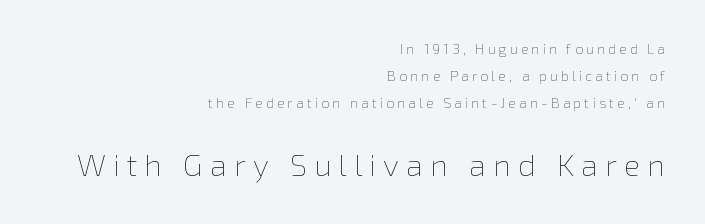
{"italic": "no", "bold": "no", "weight": "thin", "width": "normal", "stroke_contrast": "low", "x_height": "medium", "monospaced": "no", "underline": "no", "align": "right", "line_spacing": "loose", "line_spacing_ratio": 1.92, "letter_spacing": "wide", "letter_spacing_em": 0.23, "larger_block": "second", "size_ratio": 2.21, "glyph_px": 31}
